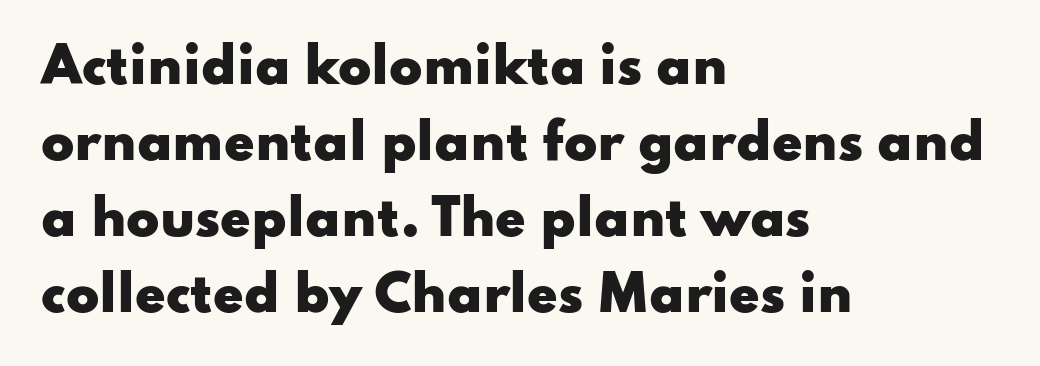
{"serif": "no", "italic": "no", "bold": "yes", "weight": "heavy", "width": "wide", "stroke_contrast": "low", "x_height": "small", "monospaced": "no", "underline": "no", "align": "left", "line_spacing": "normal", "line_spacing_ratio": 1.55, "letter_spacing": "normal", "letter_spacing_em": 0.0, "glyph_px": 49}
